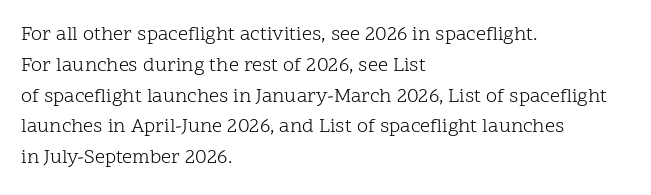
Unmarked baselines from the first word to the last. Between one letter and the next there's only the usual sliver of space. Left-aligned paragraph, ragged on the right. Compared with typical paragraphs, the rows here are spaced about the same. It's the straight-up-and-down kind of type.
